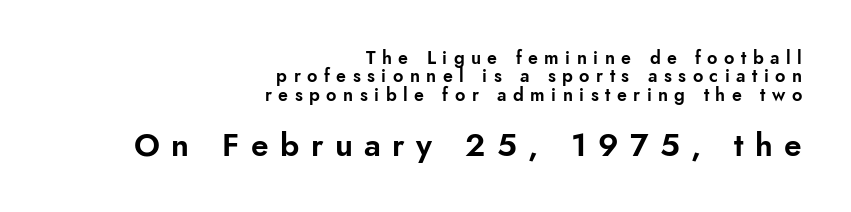
The image shows 32 px sans-serif type, upright; set right-aligned, tight line spacing (1.02x), unusually wide letter spacing (+0.36 em), not underlined; the second (bottom) block is 1.78x larger; low stroke contrast and a small x-height.
